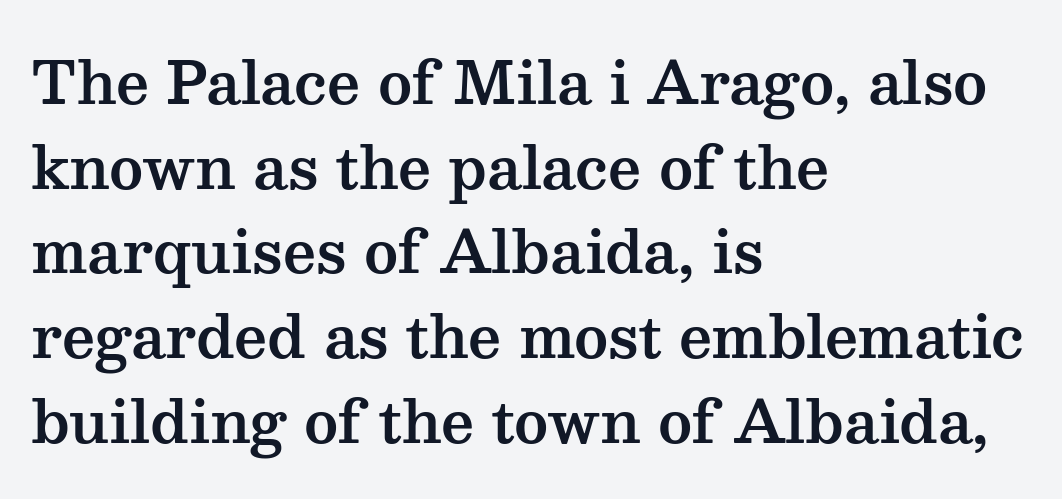
The image shows 58 px wide serif type, upright; set left-aligned, normal line spacing (1.46x), normal letter spacing, not underlined; medium stroke contrast and a medium x-height.
